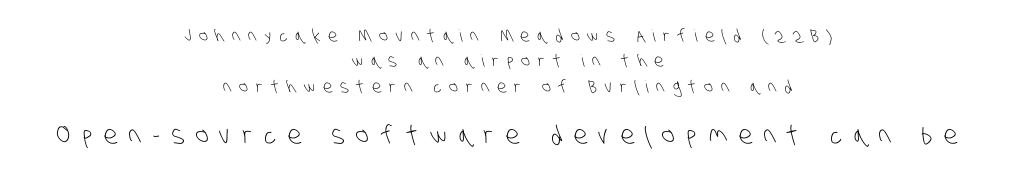
{"bold": "no", "underline": "no", "align": "center", "line_spacing": "normal", "line_spacing_ratio": 1.5, "letter_spacing": "wide", "letter_spacing_em": 0.46, "larger_block": "second", "size_ratio": 1.47, "glyph_px": 25}
